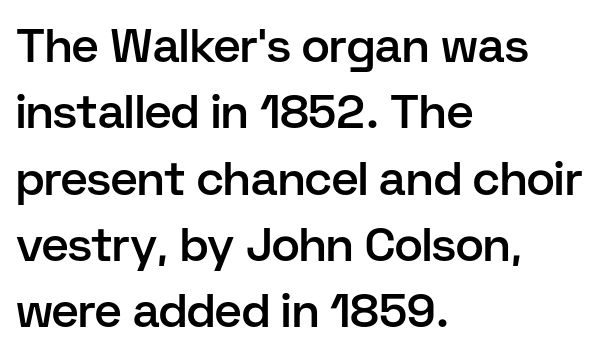
{"serif": "no", "italic": "no", "bold": "semi", "weight": "semibold", "width": "normal", "stroke_contrast": "low", "x_height": "medium", "monospaced": "no", "underline": "no", "align": "left", "line_spacing": "normal", "line_spacing_ratio": 1.41, "letter_spacing": "normal", "letter_spacing_em": 0.0, "glyph_px": 47}
